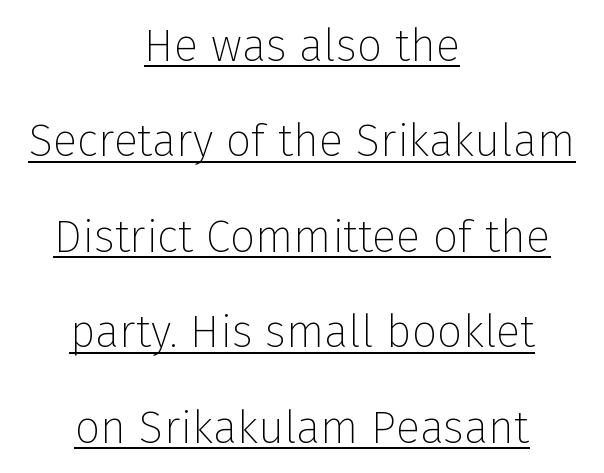
Q: Is the text bold? A: No.
Q: Is the text italic (slanted)? A: No, it is upright.
Q: Is the typeface a serif or a sans-serif typeface? A: Sans-serif.
Q: Is the text underlined? A: Yes.
Q: How is the paragraph aligned? A: Centered.
Q: Is the spacing between letters normal or unusually wide? A: Normal.
Q: Is the spacing between lines tight, normal or loose? A: Loose.
Q: Width (condensed, normal, or wide)? A: Normal.
Q: Stroke contrast? A: Low.
Q: x-height? A: Medium.
Q: Monospaced? A: No.
